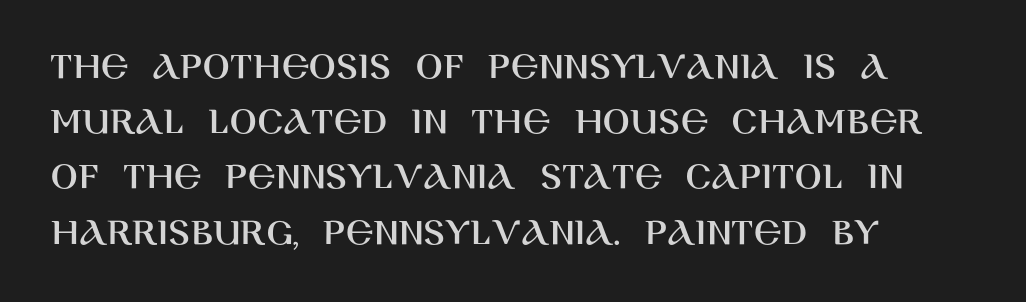
Short note: letters normally spaced. Leading matches the norm, producing a regular column. Line beginnings align vertically; line endings do not. The baseline area is clear.
